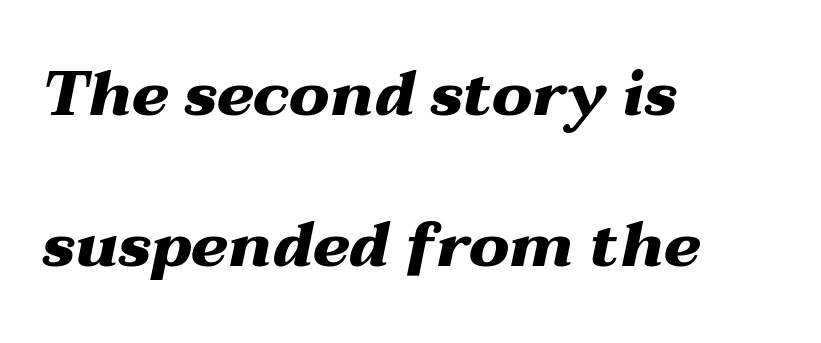
Every letter is thick-stroked: bold, no question. A typesetter would call this proportional, since set widths differ per character. Glance below the letters and you will spot only blank space. This sample uses plain, unmodified letter spacing.
